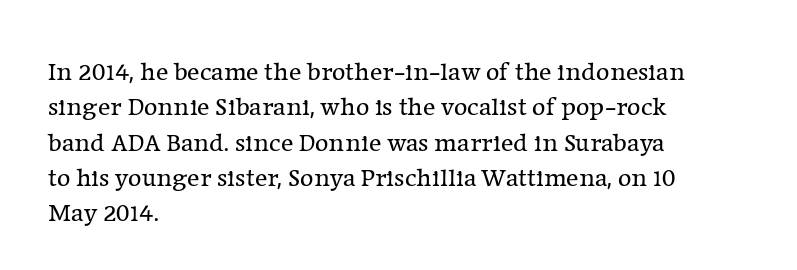
Vertically, the passage feels balanced, rows spaced as you'd expect. No italicization has been applied; the sample stays upright. A bare baseline throughout the passage. Think standard paragraph weight, or any step lighter than that.
